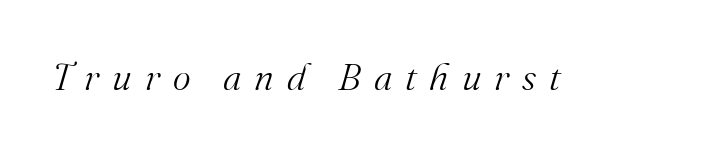
Letters rest on an invisible, unmarked baseline. Looks like regular typesetting: each glyph gets only the width it needs. In terms of posture, this sample is oblique. The face looks like a standard text weight, possibly lighter.
